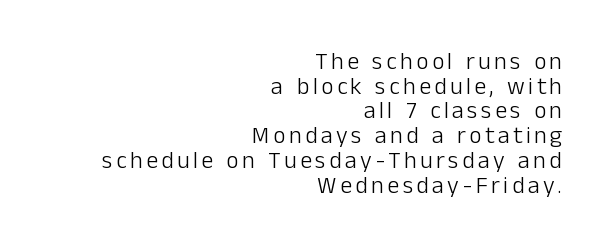
The image shows 24 px text type, upright; set right-aligned, tight line spacing (1.03x), not underlined.
